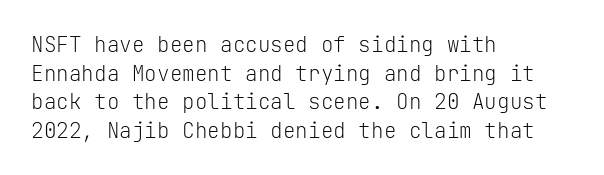
{"italic": "no", "bold": "no", "underline": "no", "align": "left", "line_spacing": "normal", "line_spacing_ratio": 1.36, "letter_spacing": "normal", "letter_spacing_em": 0.0, "glyph_px": 21}
